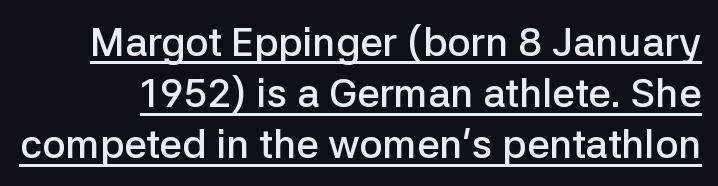
{"serif": "no", "italic": "no", "bold": "semi", "weight": "semibold", "width": "normal", "stroke_contrast": "low", "x_height": "medium", "monospaced": "no", "underline": "yes", "line_spacing": "normal", "line_spacing_ratio": 1.28, "letter_spacing": "normal", "letter_spacing_em": 0.0, "glyph_px": 40}
